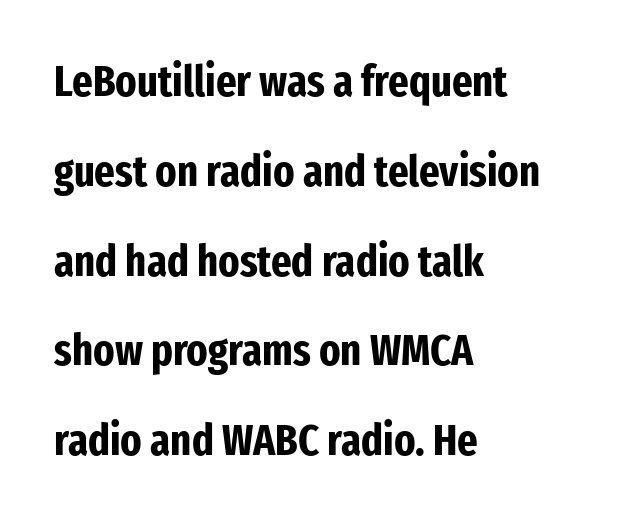
Q: Is the text bold? A: Yes.
Q: Is the text italic (slanted)? A: No, it is upright.
Q: Is the typeface a serif or a sans-serif typeface? A: Sans-serif.
Q: Is the text underlined? A: No.
Q: How is the paragraph aligned? A: Left-aligned.
Q: Is the spacing between letters normal or unusually wide? A: Normal.
Q: Is the spacing between lines tight, normal or loose? A: Loose.
Q: Width (condensed, normal, or wide)? A: Condensed.
Q: Stroke contrast? A: Low.
Q: x-height? A: Medium.
Q: Monospaced? A: No.
